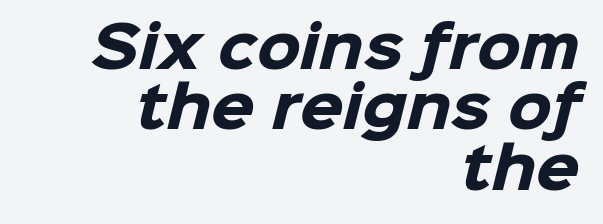
{"serif": "no", "bold": "yes", "weight": "heavy", "width": "normal", "stroke_contrast": "low", "x_height": "medium", "monospaced": "no", "underline": "no", "align": "right", "line_spacing": "tight", "line_spacing_ratio": 1.08, "letter_spacing": "normal", "letter_spacing_em": 0.0, "glyph_px": 56}
